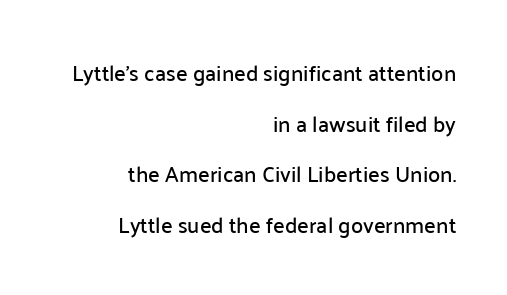
{"italic": "no", "underline": "no", "align": "right", "line_spacing": "loose", "line_spacing_ratio": 2.3, "letter_spacing": "normal", "letter_spacing_em": 0.0, "glyph_px": 22}
